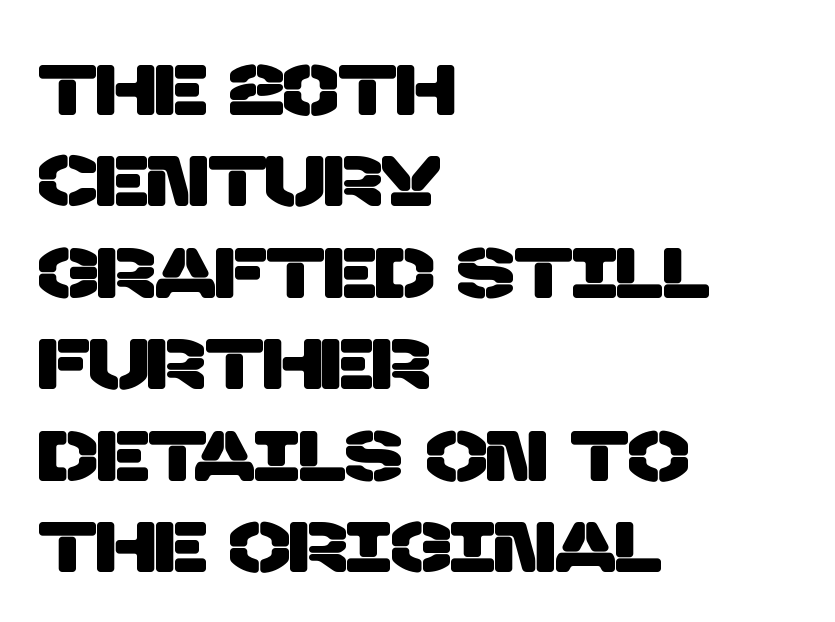
Q: Is the typeface a serif or a sans-serif typeface? A: Sans-serif.
Q: Is the text underlined? A: No.
Q: How is the paragraph aligned? A: Left-aligned.
Q: Is the spacing between letters normal or unusually wide? A: Normal.
Q: Is the spacing between lines tight, normal or loose? A: Normal.
Q: Width (condensed, normal, or wide)? A: Normal.
Q: Stroke contrast? A: Low.
Q: x-height? A: Large.
Q: Monospaced? A: No.
